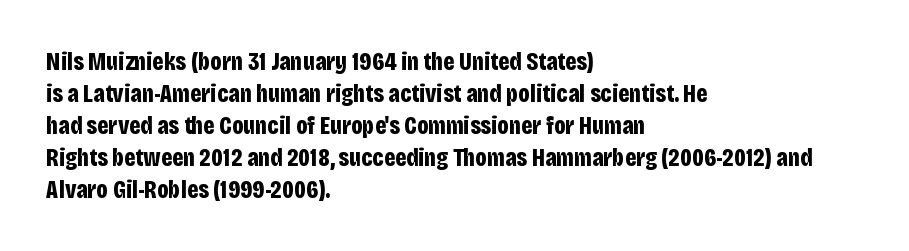
The image shows 25 px bold type, upright; set left-aligned, normal line spacing (1.28x), normal letter spacing, not underlined.
